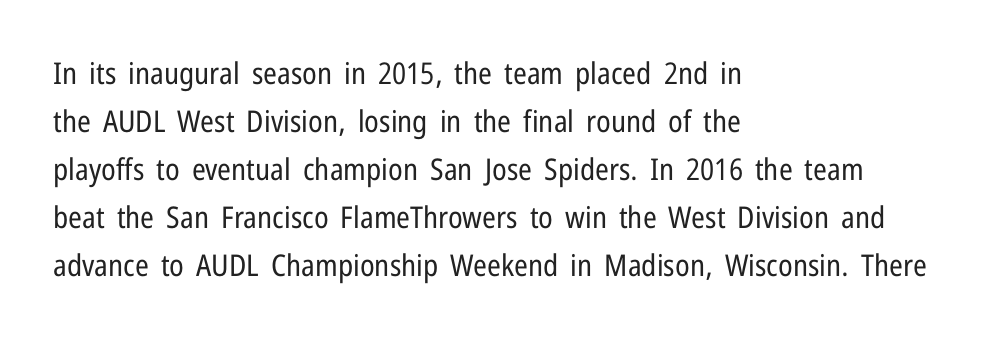
Q: Is the text bold? A: No.
Q: Is the text italic (slanted)? A: No, it is upright.
Q: Is the typeface a serif or a sans-serif typeface? A: Sans-serif.
Q: Is the text underlined? A: No.
Q: How is the paragraph aligned? A: Left-aligned.
Q: Is the spacing between letters normal or unusually wide? A: Normal.
Q: Is the spacing between lines tight, normal or loose? A: Normal.
Q: Width (condensed, normal, or wide)? A: Condensed.
Q: Stroke contrast? A: Low.
Q: x-height? A: Medium.
Q: Monospaced? A: No.
